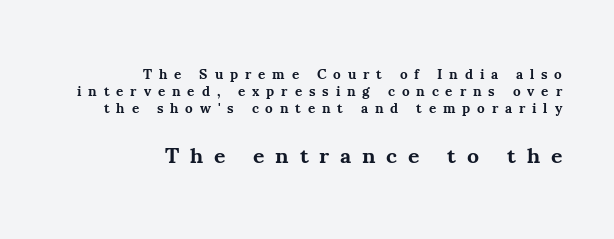
The gaps between neighbouring characters are conspicuously large. The glyphs have the mass of a bold cut. Descenders hang freely into open space. Where is the straight margin? On the right.
